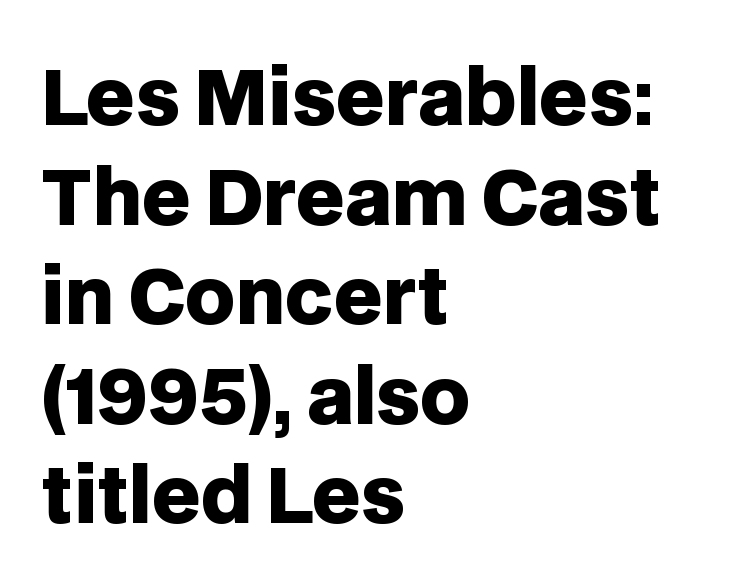
This rendering uses left alignment, leaving the right contour irregular. The line texture is even and compact thanks to regular tracking. These lines are rendered in a variable-pitch font. The text was rendered using a sans face with plain stroke endings. Its strokes are broad and dark, the hallmark of bold type.
